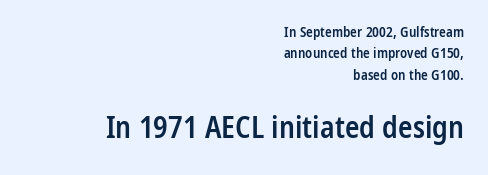
{"serif": "no", "italic": "no", "bold": "semi", "weight": "semibold", "width": "condensed", "stroke_contrast": "low", "x_height": "medium", "monospaced": "no", "underline": "no", "align": "right", "line_spacing": "normal", "line_spacing_ratio": 1.53, "letter_spacing": "normal", "letter_spacing_em": 0.0, "larger_block": "second", "size_ratio": 2.14, "glyph_px": 30}
